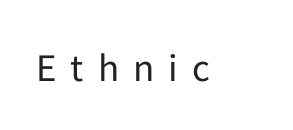
Q: Is the text bold? A: No.
Q: Is the text italic (slanted)? A: No, it is upright.
Q: Is the typeface a serif or a sans-serif typeface? A: Sans-serif.
Q: Is the text underlined? A: No.
Q: Is the spacing between letters normal or unusually wide? A: Unusually wide.
Q: Width (condensed, normal, or wide)? A: Normal.
Q: Stroke contrast? A: Low.
Q: x-height? A: Medium.
Q: Monospaced? A: No.
